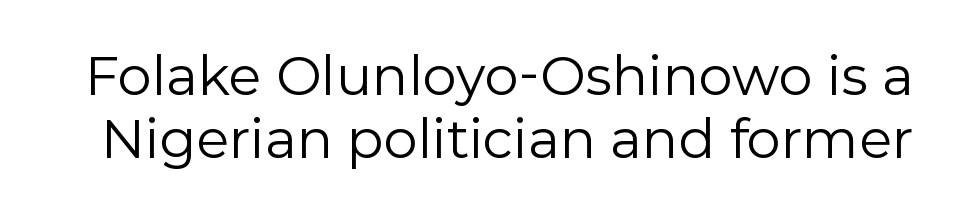
Spacing verdict: proportional, widths tailored to each character. It's the straight-up-and-down kind of type. The letters sit at their default tracking, neither squeezed nor spread. Honestly, there is no underline to notice here at all. The letters look calm and open, with moderate or lighter stems. Regarding serifs, this sample does without them.
